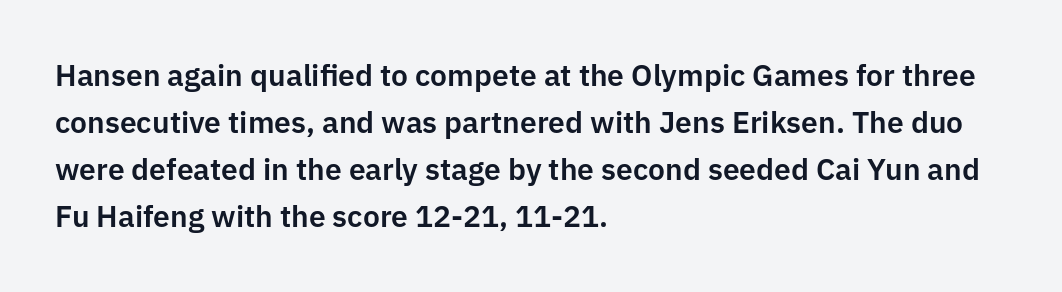
The image shows 30 px sans-serif type, upright; set left-aligned, normal line spacing (1.57x), normal letter spacing, not underlined; low stroke contrast and a medium x-height.
